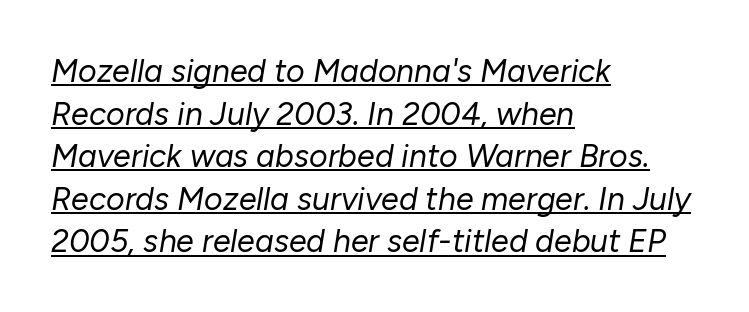
{"italic": "yes", "lean": "right", "slant_degrees": 10, "bold": "no", "weight": "regular", "width": "normal", "stroke_contrast": "low", "x_height": "medium", "monospaced": "no", "underline": "yes", "align": "left", "line_spacing": "normal", "line_spacing_ratio": 1.33, "letter_spacing": "normal", "letter_spacing_em": 0.0, "glyph_px": 32}
